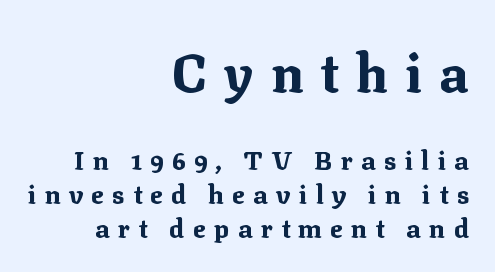
The baseline area is clear. In terms of posture, this sample is upright. Weight check: bold — yes, fully. This rendering widens character spacing well past its baseline value. Horizontally, the lines are justified to the trailing edge only. Serifs: yes, visible at the terminals of the letterforms.
